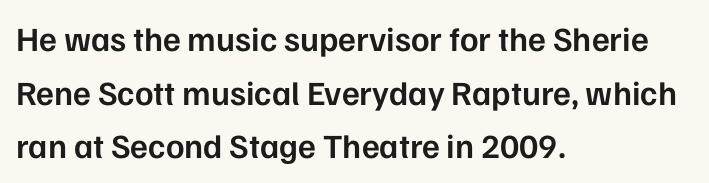
Q: Is the text bold? A: Semi-bold.
Q: Is the text italic (slanted)? A: No, it is upright.
Q: Is the typeface a serif or a sans-serif typeface? A: Sans-serif.
Q: Is the text underlined? A: No.
Q: How is the paragraph aligned? A: Left-aligned.
Q: Is the spacing between letters normal or unusually wide? A: Normal.
Q: Is the spacing between lines tight, normal or loose? A: Normal.
Q: Width (condensed, normal, or wide)? A: Normal.
Q: Stroke contrast? A: Low.
Q: x-height? A: Medium.
Q: Monospaced? A: No.
